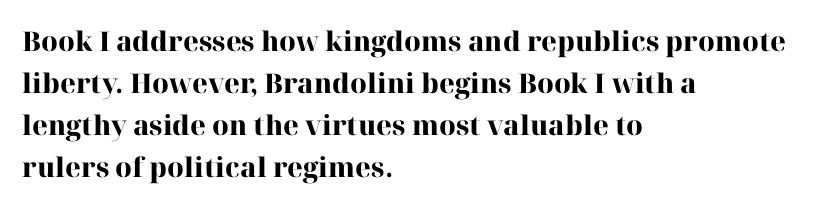
Q: Is the text bold? A: Yes.
Q: Is the text italic (slanted)? A: No, it is upright.
Q: Is the text underlined? A: No.
Q: How is the paragraph aligned? A: Left-aligned.
Q: Is the spacing between letters normal or unusually wide? A: Normal.
Q: Is the spacing between lines tight, normal or loose? A: Normal.
